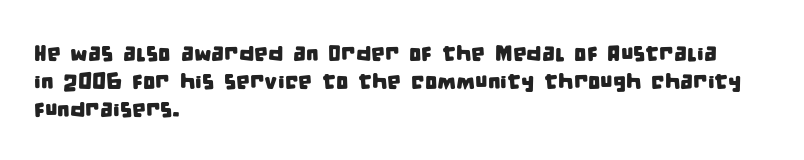
The image shows 22 px text type; set left-aligned, normal line spacing (1.28x), normal letter spacing, not underlined.
